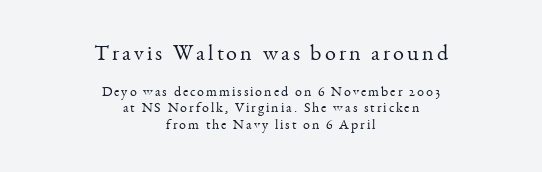
{"italic": "no", "bold": "no", "underline": "no", "align": "center", "line_spacing_ratio": 1.19, "larger_block": "first", "size_ratio": 1.57, "glyph_px": 22}
